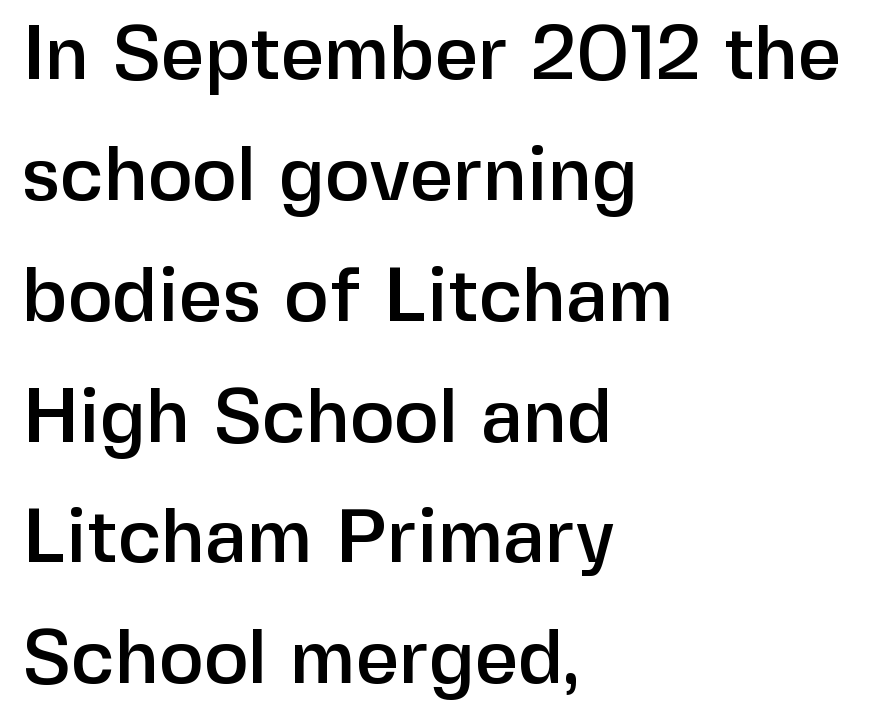
Q: Is the text italic (slanted)? A: No, it is upright.
Q: Is the typeface a serif or a sans-serif typeface? A: Sans-serif.
Q: Is the text underlined? A: No.
Q: How is the paragraph aligned? A: Left-aligned.
Q: Is the spacing between letters normal or unusually wide? A: Normal.
Q: Is the spacing between lines tight, normal or loose? A: Normal.
Q: Width (condensed, normal, or wide)? A: Normal.
Q: Stroke contrast? A: Low.
Q: x-height? A: Medium.
Q: Monospaced? A: No.
